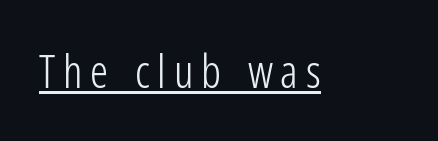
Q: Is the text bold? A: No.
Q: Is the text italic (slanted)? A: No, it is upright.
Q: Is the typeface a serif or a sans-serif typeface? A: Sans-serif.
Q: Is the text underlined? A: Yes.
Q: Width (condensed, normal, or wide)? A: Condensed.
Q: Stroke contrast? A: Low.
Q: x-height? A: Medium.
Q: Monospaced? A: No.
